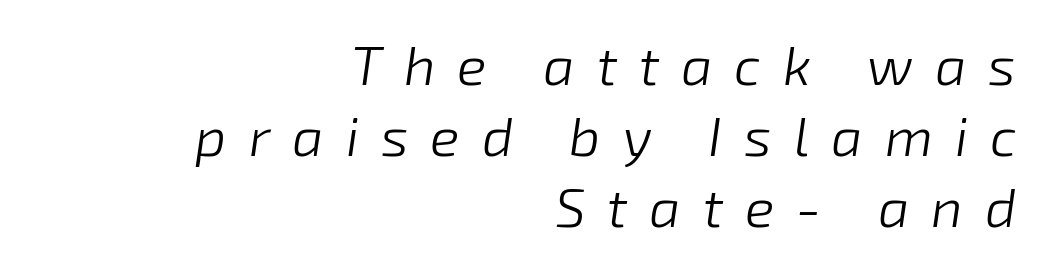
Whoever set this chose a conventional vertical rhythm. Compared with a typical body face, this is equally light or lighter still. You could not count columns in this text — the font is proportionally spaced. A student would call this right alignment; a typographer would say flush right, rag left. Decoration check: the copy has no underline. The line texture is sparse and dotted thanks to wide tracking.
